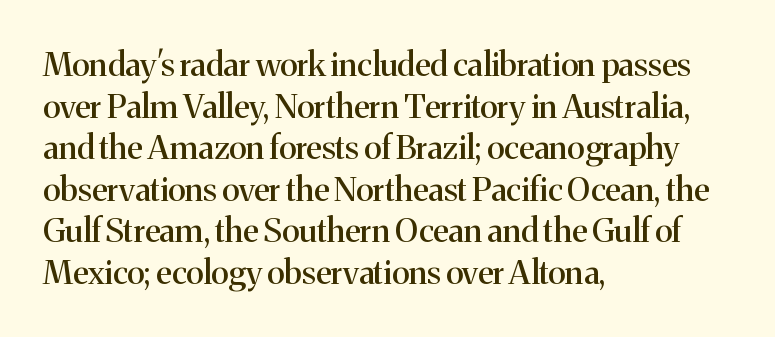
Q: Is the text italic (slanted)? A: No, it is upright.
Q: Is the typeface a serif or a sans-serif typeface? A: Serif.
Q: Is the text underlined? A: No.
Q: How is the paragraph aligned? A: Left-aligned.
Q: Is the spacing between letters normal or unusually wide? A: Normal.
Q: Is the spacing between lines tight, normal or loose? A: Normal.
Q: Width (condensed, normal, or wide)? A: Normal.
Q: Stroke contrast? A: Medium.
Q: x-height? A: Medium.
Q: Monospaced? A: No.
